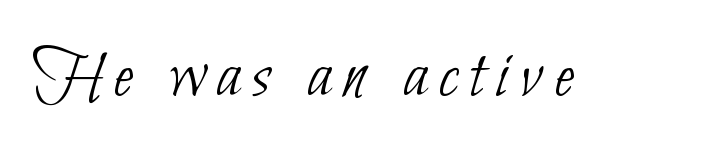
The image shows 72 px thin, condensed sans-serif type; set not underlined; low stroke contrast and a small x-height.
